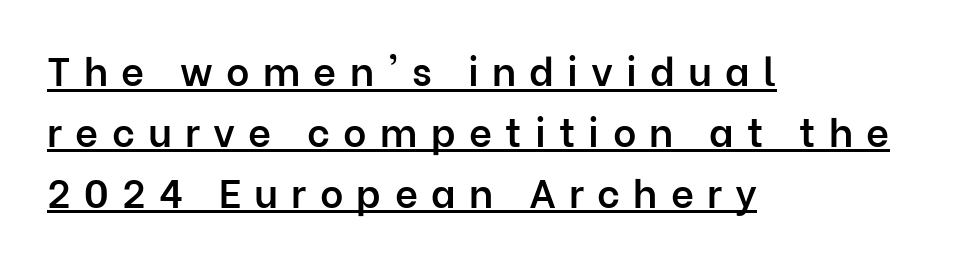
{"serif": "no", "italic": "no", "bold": "semi", "weight": "semibold", "width": "normal", "stroke_contrast": "low", "x_height": "medium", "monospaced": "no", "underline": "yes", "align": "left", "line_spacing": "normal", "line_spacing_ratio": 1.52, "letter_spacing": "wide", "letter_spacing_em": 0.33, "glyph_px": 40}
